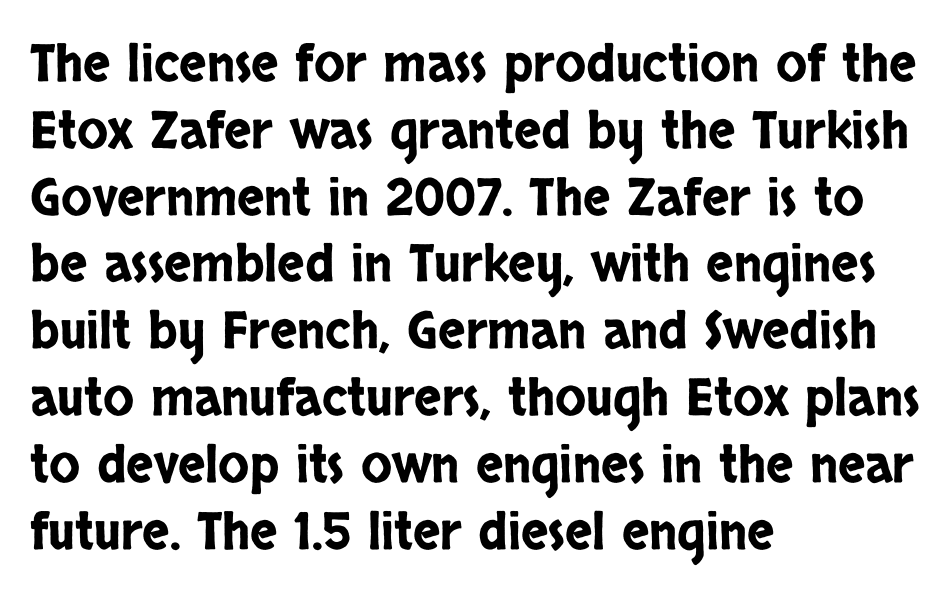
Default kerning and tracking; the words read as compact shapes. Glance below the letters and you will spot only blank space. Characters remain perfectly vertical along every line. The characters display no serif detailing; their extremities are plain. Is the block centered? No — it sits flush against the left margin.
